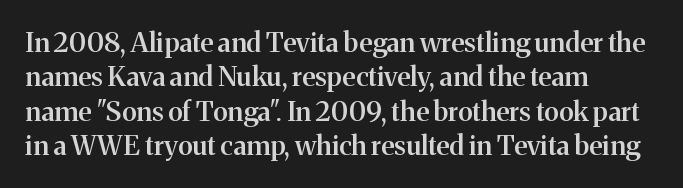
Q: Is the text bold? A: Semi-bold.
Q: Is the text italic (slanted)? A: No, it is upright.
Q: Is the text underlined? A: No.
Q: How is the paragraph aligned? A: Left-aligned.
Q: Is the spacing between letters normal or unusually wide? A: Normal.
Q: Is the spacing between lines tight, normal or loose? A: Normal.
